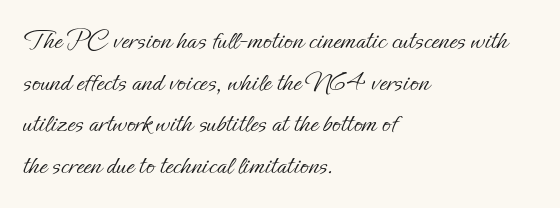
Q: Is the text bold? A: No.
Q: Is the text italic (slanted)? A: Yes.
Q: Is the text underlined? A: No.
Q: How is the paragraph aligned? A: Left-aligned.
Q: Is the spacing between letters normal or unusually wide? A: Normal.
Q: Is the spacing between lines tight, normal or loose? A: Normal.
Q: Width (condensed, normal, or wide)? A: Normal.
Q: Stroke contrast? A: Low.
Q: x-height? A: Small.
Q: Monospaced? A: No.
